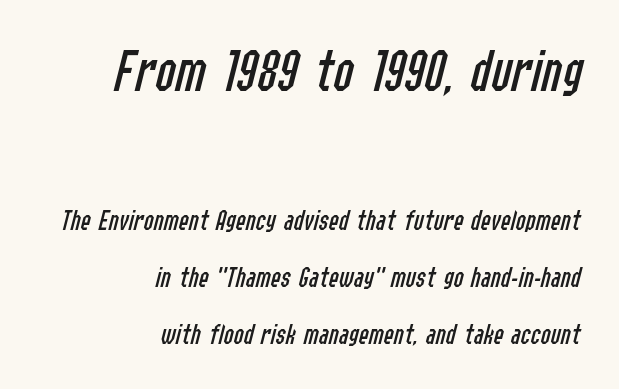
Q: Is the text bold? A: No.
Q: Is the text italic (slanted)? A: Yes, it leans right by about 14 degrees.
Q: Is the text underlined? A: No.
Q: How is the paragraph aligned? A: Right-aligned.
Q: Is the spacing between letters normal or unusually wide? A: Normal.
Q: Is the spacing between lines tight, normal or loose? A: Loose.
Q: Which block of text is set in a larger size, the first (top) or the second (bottom)? A: The first (top) one.
Q: Width (condensed, normal, or wide)? A: Condensed.
Q: Stroke contrast? A: Low.
Q: x-height? A: Medium.
Q: Monospaced? A: No.
